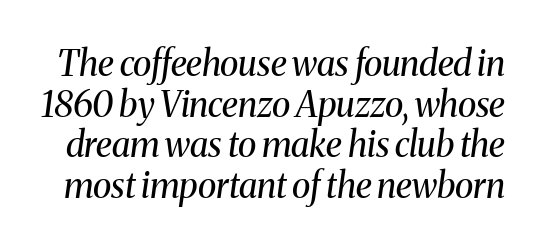
Q: Is the text bold? A: No.
Q: Is the text italic (slanted)? A: Yes, it leans right by about 8 degrees.
Q: Is the typeface a serif or a sans-serif typeface? A: Serif.
Q: Is the text underlined? A: No.
Q: Is the spacing between letters normal or unusually wide? A: Normal.
Q: Width (condensed, normal, or wide)? A: Normal.
Q: Stroke contrast? A: Medium.
Q: x-height? A: Medium.
Q: Monospaced? A: No.
